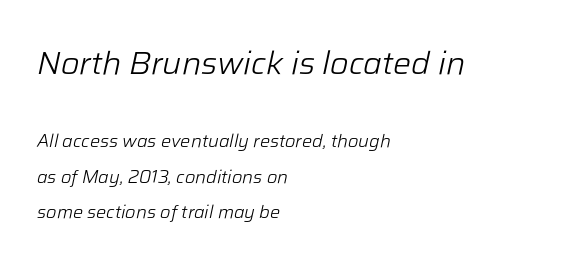
There's an unmistakable incline to the writing here. The face used here is rendered with its standard letterfit. Character widths vary here, with narrow letters taking less room than wide ones. Stroke mass is kept to a normal reading level or below. Casual observation: everything's shoved over to the left. Vertically, the passage feels expansive, rows floating well apart.
